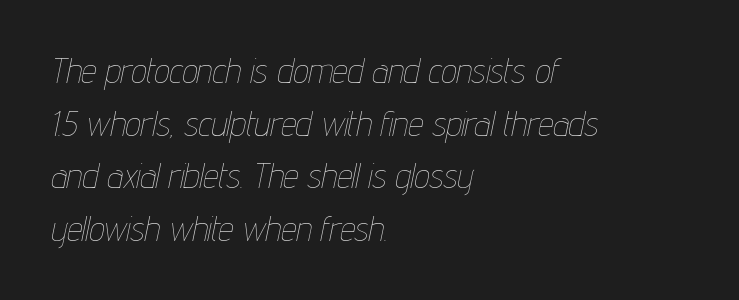
Whoever set this chose a conventional vertical rhythm. You could not count columns in this text — the font is proportionally spaced. Glyph-to-glyph distance matches everyday printed text. Check under the words: just untouched page. The characters are drawn with everyday or finer stroke widths. Designer's note — italics engaged.
